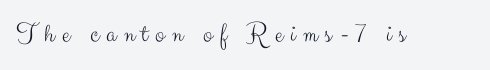
{"serif": "no", "bold": "no", "weight": "light", "width": "normal", "stroke_contrast": "medium", "x_height": "small", "monospaced": "no", "underline": "no", "letter_spacing": "wide", "letter_spacing_em": 0.25, "glyph_px": 28}
